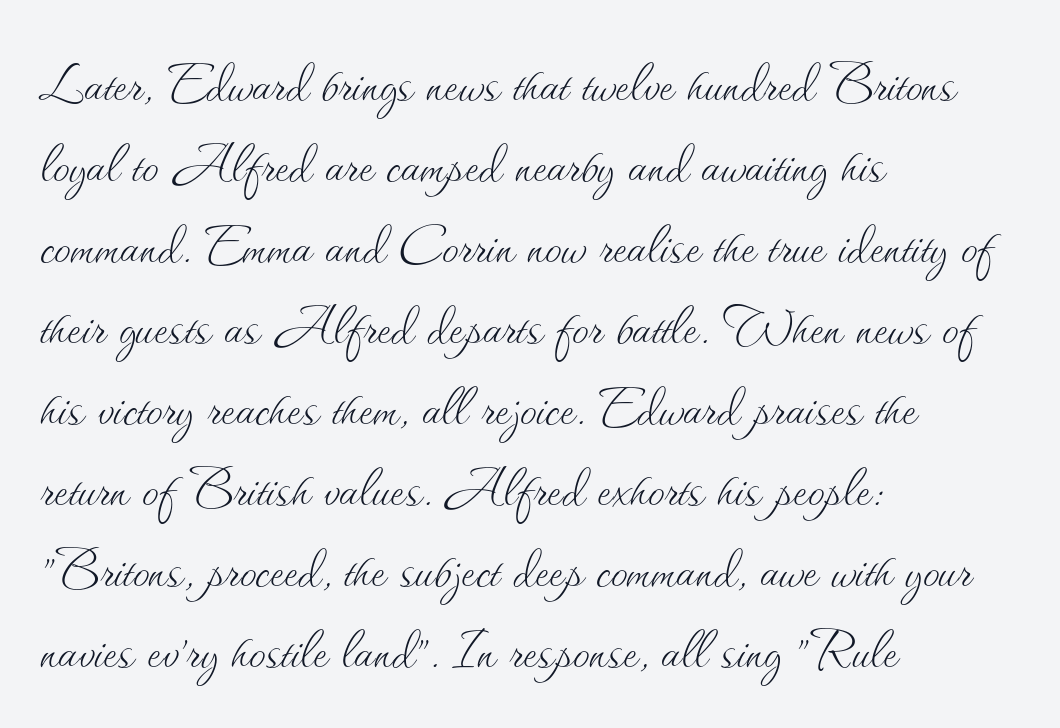
Characters follow at the spacing the type designer built in. Bold? No — there's no thickening of the strokes. The passage shown is typed in a proportional face where columns would drift.
